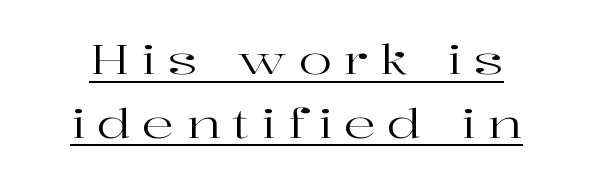
Q: Is the text bold? A: No.
Q: Is the text italic (slanted)? A: No, it is upright.
Q: Is the typeface a serif or a sans-serif typeface? A: Serif.
Q: Is the text underlined? A: Yes.
Q: Is the spacing between letters normal or unusually wide? A: Unusually wide.
Q: Is the spacing between lines tight, normal or loose? A: Normal.
Q: Width (condensed, normal, or wide)? A: Wide.
Q: Stroke contrast? A: High.
Q: x-height? A: Medium.
Q: Monospaced? A: No.
